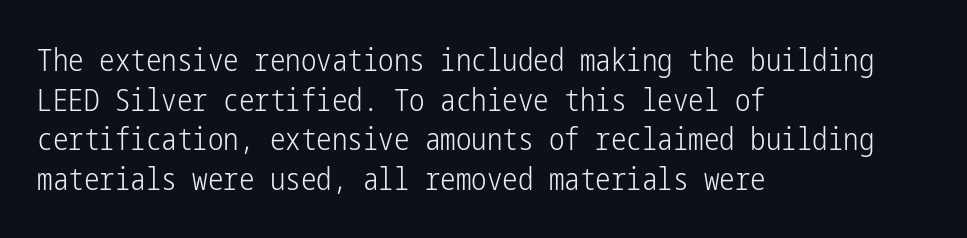
The image shows 31 px light, condensed sans-serif type, upright; set left-aligned, normal line spacing (1.28x), normal letter spacing, not underlined; low stroke contrast and a medium x-height.
